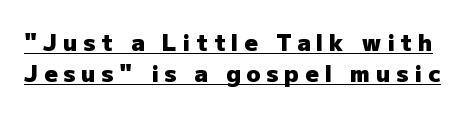
Q: Is the text bold? A: Yes.
Q: Is the text italic (slanted)? A: No, it is upright.
Q: Is the text underlined? A: Yes.
Q: Is the spacing between letters normal or unusually wide? A: Unusually wide.
Q: Is the spacing between lines tight, normal or loose? A: Normal.
